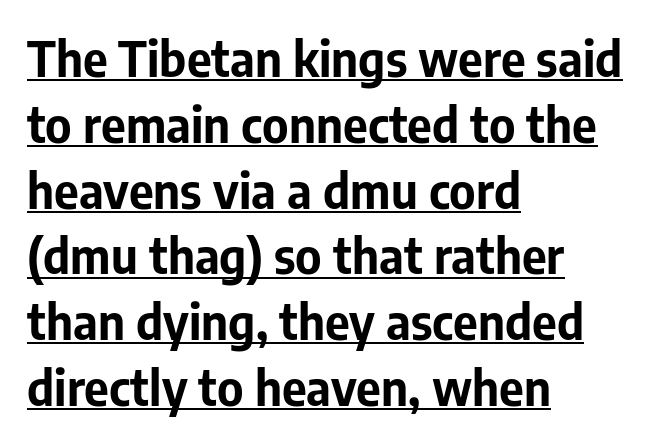
{"serif": "no", "italic": "no", "bold": "yes", "weight": "bold", "width": "normal", "stroke_contrast": "low", "x_height": "medium", "monospaced": "no", "underline": "yes", "align": "left", "line_spacing": "normal", "line_spacing_ratio": 1.37, "letter_spacing": "normal", "letter_spacing_em": 0.0, "glyph_px": 48}
